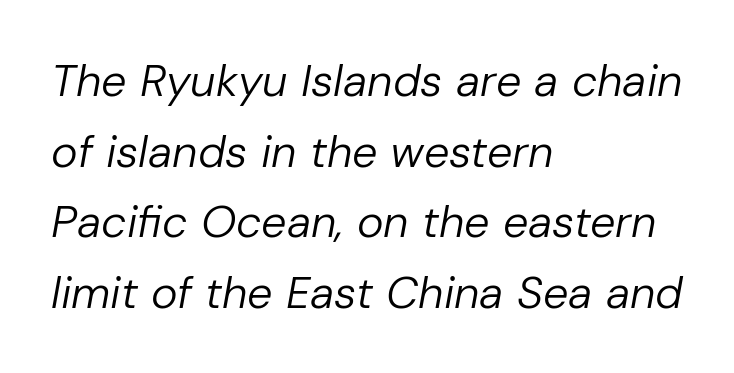
Q: Is the text bold? A: No.
Q: Is the text italic (slanted)? A: Yes, it leans right by about 10 degrees.
Q: Is the text underlined? A: No.
Q: How is the paragraph aligned? A: Left-aligned.
Q: Is the spacing between letters normal or unusually wide? A: Normal.
Q: Is the spacing between lines tight, normal or loose? A: Normal.
Q: Width (condensed, normal, or wide)? A: Normal.
Q: Stroke contrast? A: Low.
Q: x-height? A: Medium.
Q: Monospaced? A: No.
